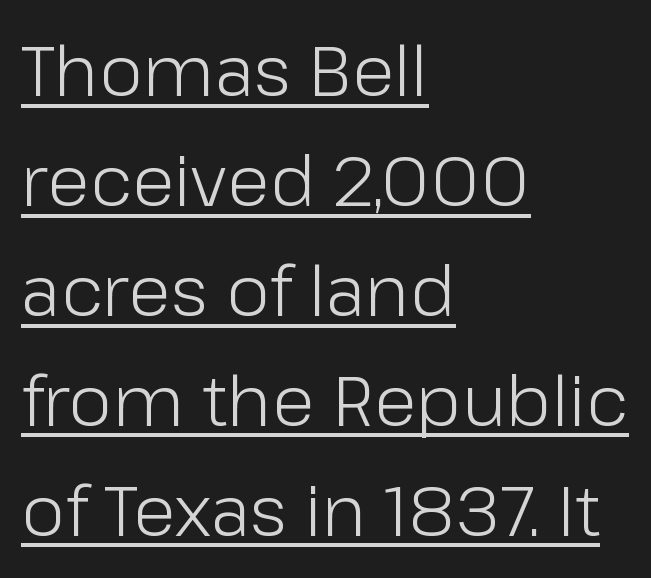
The passage shown is typed in a proportional face where columns would drift. Where is the straight margin? On the left. This reads as an unemphasized weight, regular at the heaviest. Each line of the rendering has a horizontal stroke beneath the glyphs. Note: no serifs on the glyphs. These lines keep a tight, regular rhythm from letter to letter.
